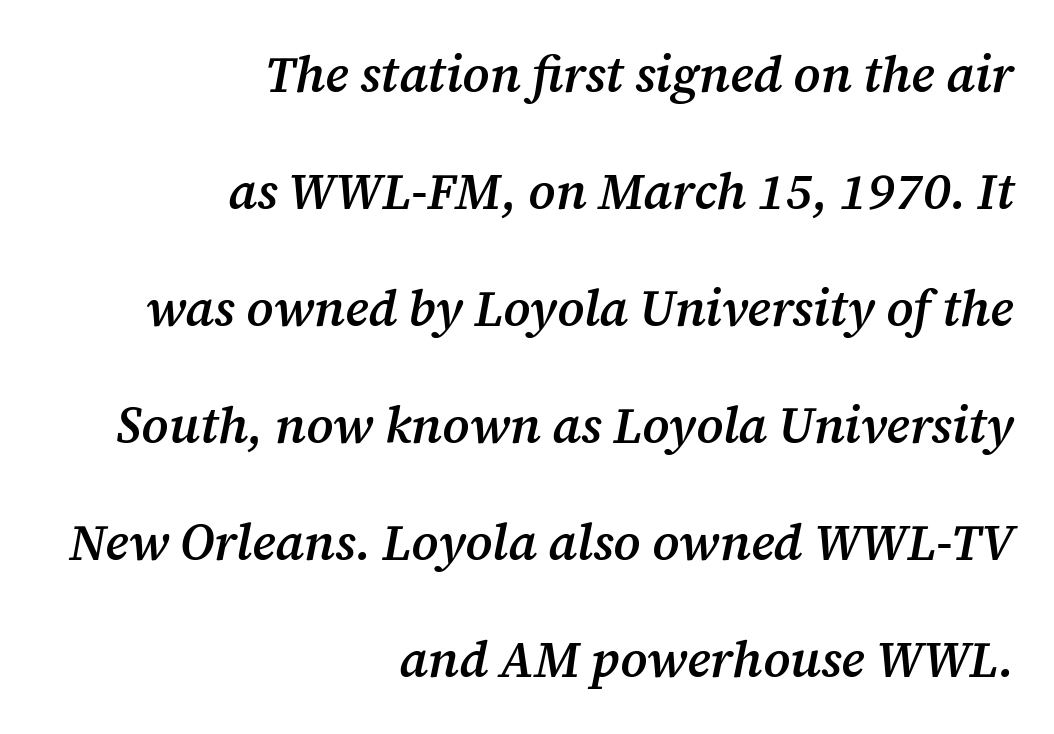
Q: Is the text bold? A: Semi-bold.
Q: Is the text italic (slanted)? A: Yes, it leans right by about 12 degrees.
Q: Is the typeface a serif or a sans-serif typeface? A: Serif.
Q: Is the text underlined? A: No.
Q: How is the paragraph aligned? A: Right-aligned.
Q: Is the spacing between letters normal or unusually wide? A: Normal.
Q: Is the spacing between lines tight, normal or loose? A: Loose.
Q: Width (condensed, normal, or wide)? A: Normal.
Q: Stroke contrast? A: Medium.
Q: x-height? A: Medium.
Q: Monospaced? A: No.
